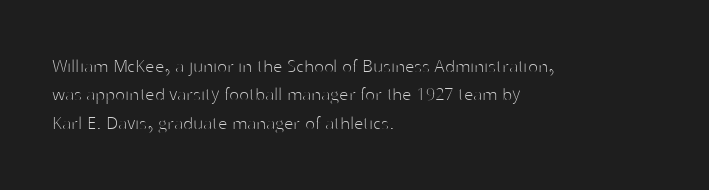
The image shows 21 px text type, upright; set left-aligned, normal line spacing (1.35x), normal letter spacing, not underlined.
